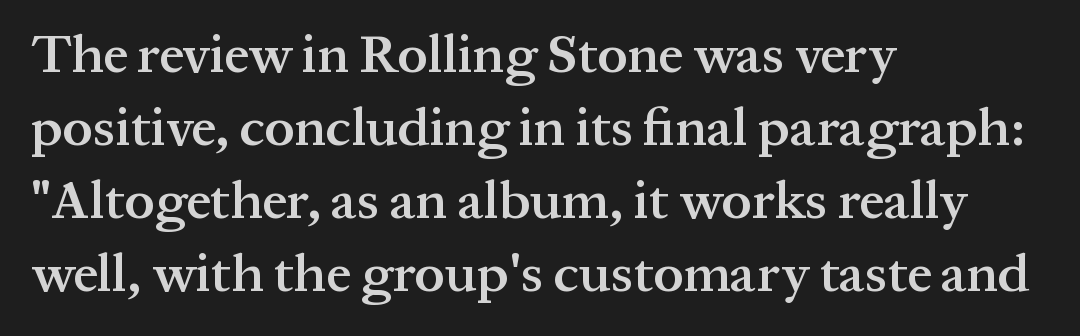
Every character sits straight up, as roman type does. The face used here is a semibold: visibly heavier than regular, lighter than bold. Any mark beneath the type? The region is blank. The rendering uses natural spacing where letterforms have individual widths. Look at the tracking — it's just the regular setting, nothing added. If you measured baseline to baseline, you'd find a middling distance.
